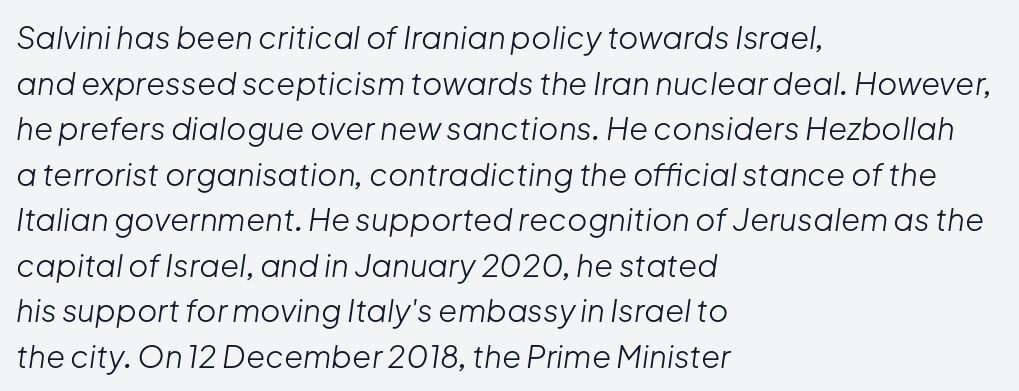
The image shows 31 px light type, italic (leaning right); set left-aligned, normal line spacing (1.47x), normal letter spacing, not underlined; low stroke contrast and a medium x-height.
